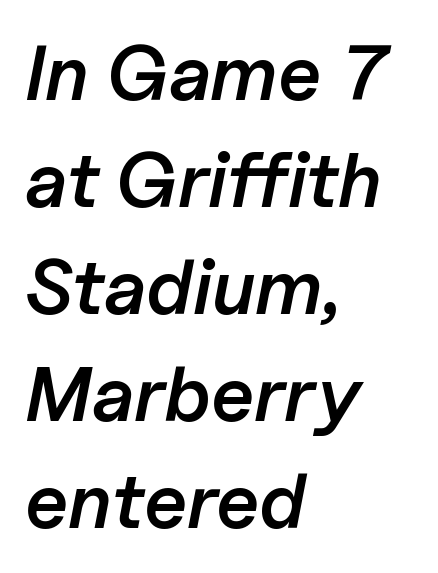
The image shows 77 px semibold type, italic (leaning right); set left-aligned, normal line spacing (1.39x), normal letter spacing, not underlined; low stroke contrast and a medium x-height.
